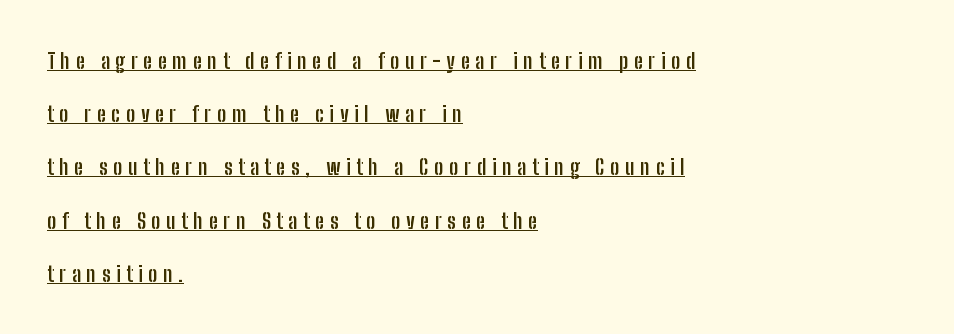
Q: Is the text bold? A: Yes.
Q: Is the text italic (slanted)? A: No, it is upright.
Q: Is the text underlined? A: Yes.
Q: How is the paragraph aligned? A: Left-aligned.
Q: Is the spacing between letters normal or unusually wide? A: Unusually wide.
Q: Is the spacing between lines tight, normal or loose? A: Loose.
